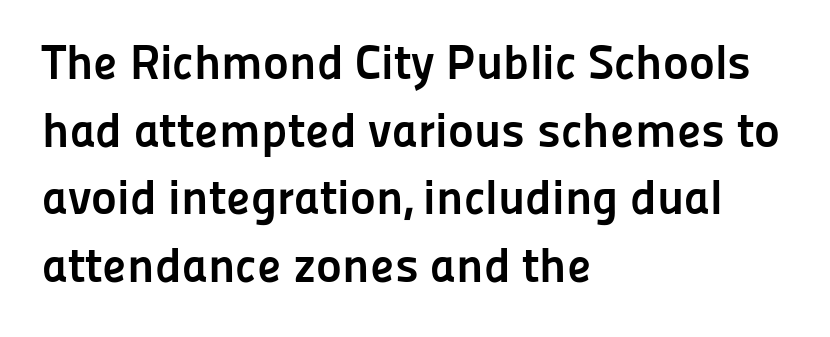
{"serif": "no", "italic": "no", "bold": "yes", "weight": "semibold", "width": "normal", "stroke_contrast": "low", "x_height": "medium", "monospaced": "no", "underline": "no", "align": "left", "line_spacing": "normal", "line_spacing_ratio": 1.38, "letter_spacing": "normal", "letter_spacing_em": 0.0, "glyph_px": 49}
